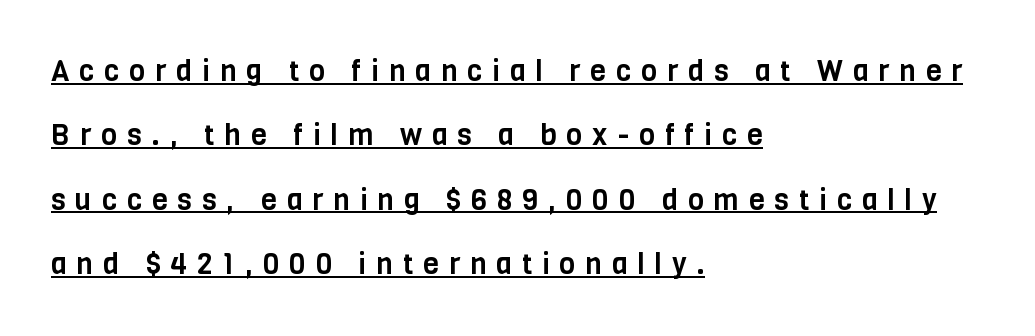
The image shows 29 px condensed sans-serif type, upright; set left-aligned, loose line spacing (2.22x), unusually wide letter spacing (+0.34 em), underlined; low stroke contrast and a large x-height.
